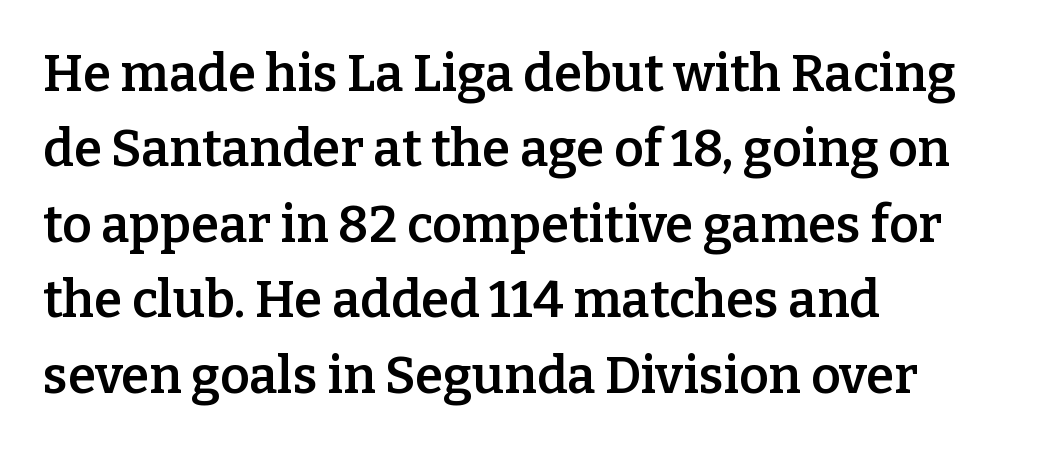
{"serif": "yes", "italic": "no", "bold": "semi", "weight": "semibold", "width": "normal", "stroke_contrast": "low", "x_height": "medium", "monospaced": "no", "underline": "no", "align": "left", "line_spacing": "normal", "line_spacing_ratio": 1.48, "letter_spacing": "normal", "letter_spacing_em": 0.0, "glyph_px": 51}
